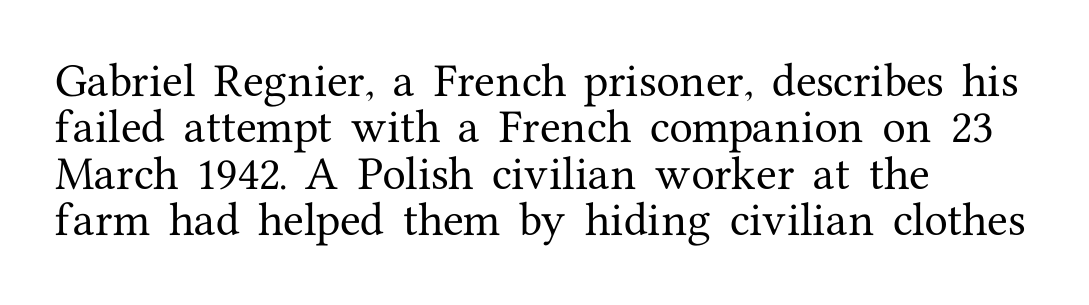
Horizontally, the lines are justified to the leading edge only. Has an underline been added? It has not. Each word holds together tightly as a unit, with standard inter-letter gaps. These lines are rendered in a variable-pitch font.
